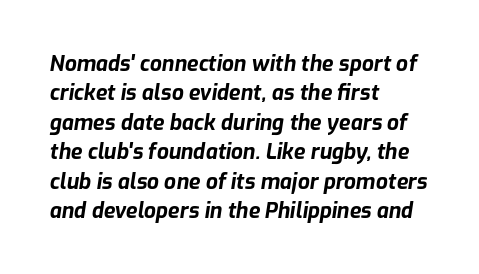
Q: Is the text bold? A: Yes.
Q: Is the text italic (slanted)? A: Yes, it leans right by about 9 degrees.
Q: Is the text underlined? A: No.
Q: How is the paragraph aligned? A: Left-aligned.
Q: Is the spacing between letters normal or unusually wide? A: Normal.
Q: Is the spacing between lines tight, normal or loose? A: Normal.
